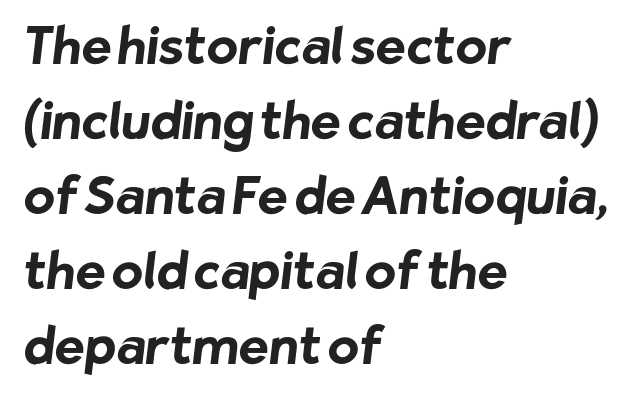
Nothing unusual about the tracking: characters are spaced as the font intends. Is this a fixed-width face? No — the glyphs have proportional, varying widths. Type without underlining. What kind of face is this? One without serifs — a sans.
